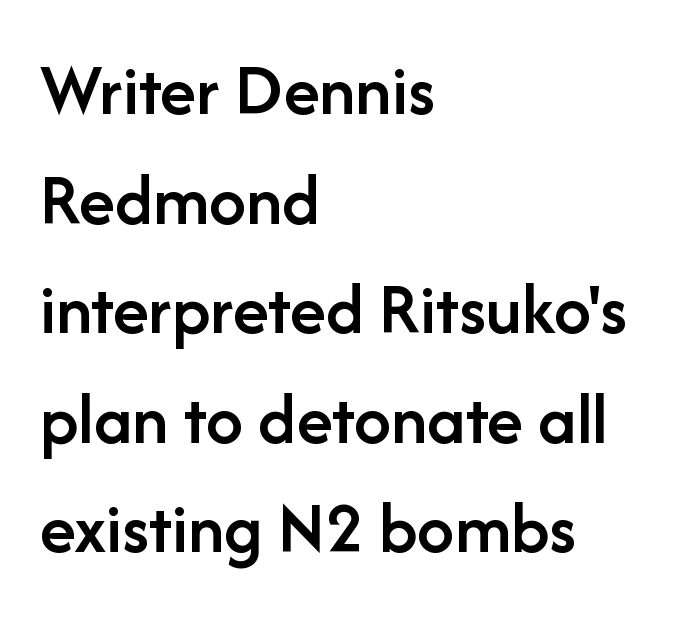
{"serif": "no", "italic": "no", "bold": "semi", "weight": "semibold", "width": "normal", "stroke_contrast": "low", "x_height": "medium", "monospaced": "no", "underline": "no", "align": "left", "line_spacing": "normal", "line_spacing_ratio": 1.48, "letter_spacing": "normal", "letter_spacing_em": 0.0, "glyph_px": 74}
